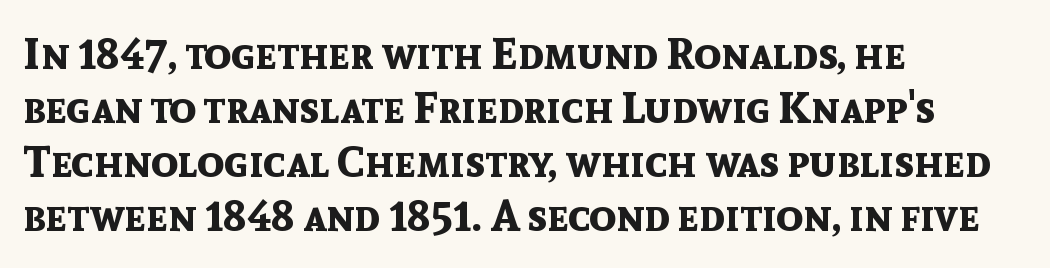
Style check: upright. Underline: absent. Do the characters align in a grid? No, the font is proportional. Casual observation: everything's shoved over to the left. The line texture is even and compact thanks to regular tracking. A dark, heavy texture on the line: the type is bold.
